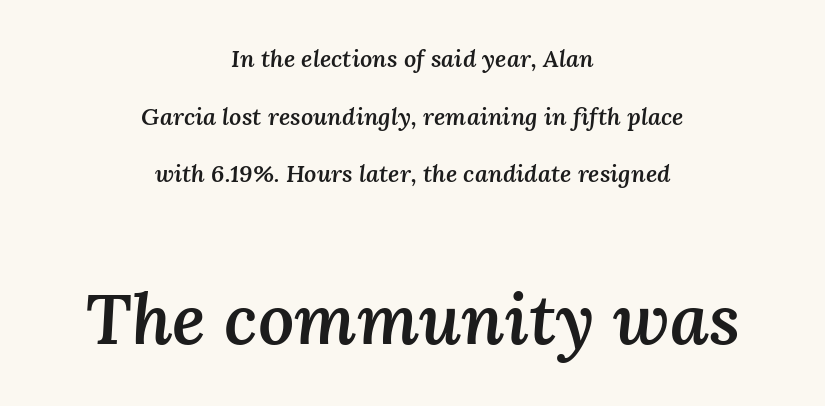
Q: Is the text bold? A: Semi-bold.
Q: Is the text italic (slanted)? A: Yes, it leans right by about 3 degrees.
Q: Is the text underlined? A: No.
Q: How is the paragraph aligned? A: Centered.
Q: Is the spacing between letters normal or unusually wide? A: Normal.
Q: Is the spacing between lines tight, normal or loose? A: Loose.
Q: Which block of text is set in a larger size, the first (top) or the second (bottom)? A: The second (bottom) one.
Q: Width (condensed, normal, or wide)? A: Normal.
Q: Stroke contrast? A: Medium.
Q: x-height? A: Medium.
Q: Monospaced? A: No.
